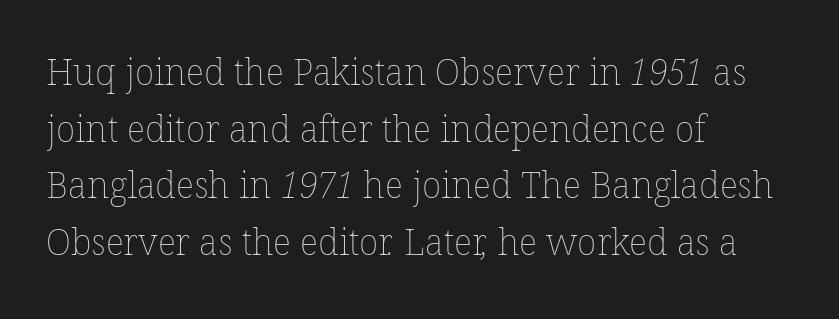
{"bold": "no", "weight": "thin", "width": "normal", "stroke_contrast": "low", "x_height": "medium", "monospaced": "no", "underline": "no", "align": "left", "line_spacing": "normal", "line_spacing_ratio": 1.57, "letter_spacing": "normal", "letter_spacing_em": 0.0, "glyph_px": 36}
